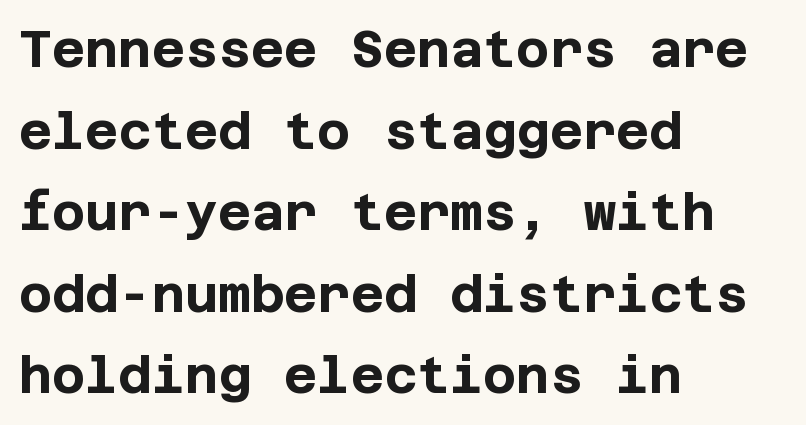
{"serif": "no", "italic": "no", "bold": "yes", "weight": "bold", "width": "normal", "stroke_contrast": "low", "x_height": "large", "underline": "no", "align": "left", "line_spacing": "normal", "line_spacing_ratio": 1.6, "letter_spacing": "normal", "letter_spacing_em": 0.0, "glyph_px": 51}
